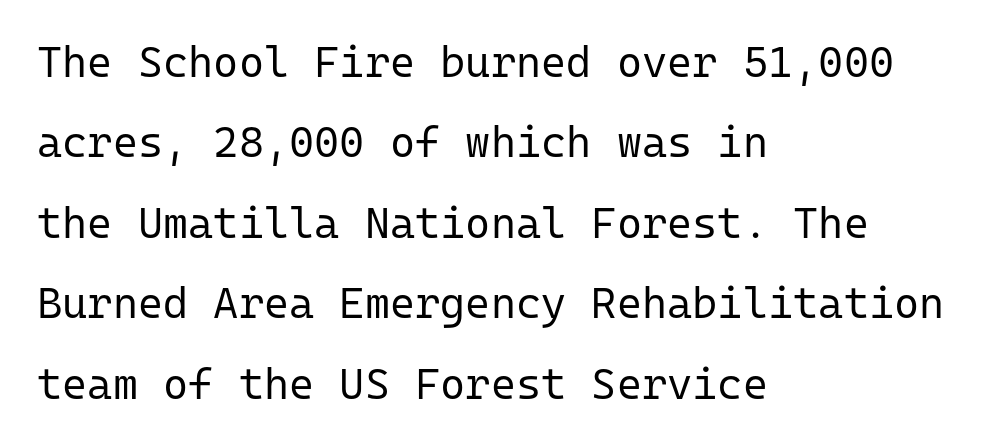
{"serif": "no", "italic": "no", "bold": "no", "weight": "regular", "width": "normal", "stroke_contrast": "low", "x_height": "medium", "monospaced": "yes", "underline": "no", "align": "left", "line_spacing_ratio": 1.87, "letter_spacing": "normal", "letter_spacing_em": 0.0, "glyph_px": 43}
